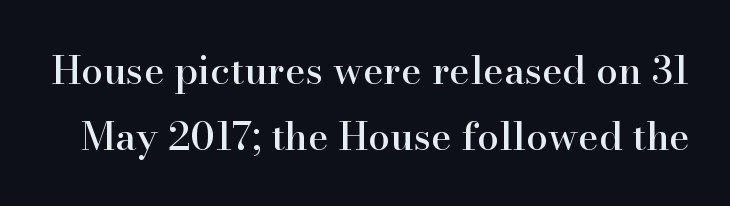
{"serif": "yes", "italic": "no", "width": "normal", "stroke_contrast": "high", "x_height": "small", "monospaced": "no", "underline": "no", "line_spacing": "normal", "line_spacing_ratio": 1.68, "letter_spacing": "normal", "letter_spacing_em": 0.0, "glyph_px": 39}
